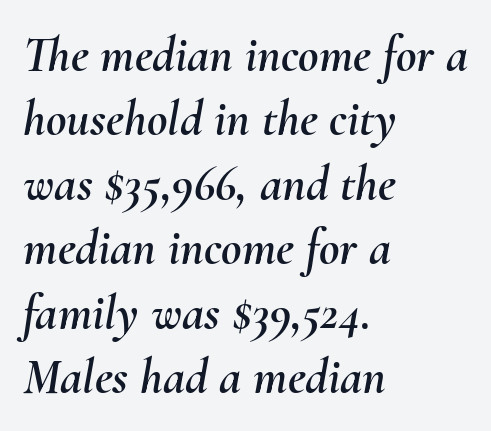
The space beneath each line is pristine and unruled. The face used here has a pronounced slope to its letters. One-word summary of the alignment: left. This sample uses plain, unmodified letter spacing.
